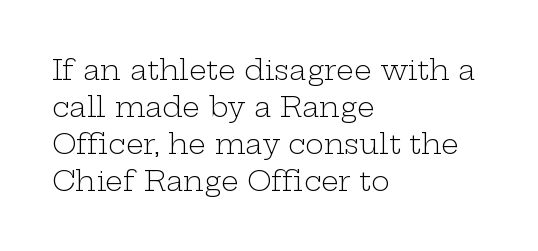
Q: Is the text bold? A: No.
Q: Is the text italic (slanted)? A: No, it is upright.
Q: Is the typeface a serif or a sans-serif typeface? A: Serif.
Q: Is the text underlined? A: No.
Q: How is the paragraph aligned? A: Left-aligned.
Q: Is the spacing between letters normal or unusually wide? A: Normal.
Q: Is the spacing between lines tight, normal or loose? A: Normal.
Q: Width (condensed, normal, or wide)? A: Wide.
Q: Stroke contrast? A: Low.
Q: x-height? A: Medium.
Q: Monospaced? A: No.
